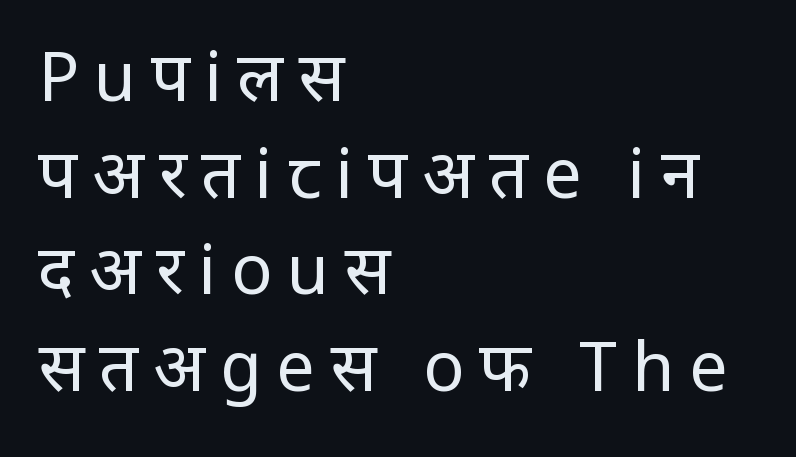
Q: Is the text bold? A: No.
Q: Is the text italic (slanted)? A: No, it is upright.
Q: Is the typeface a serif or a sans-serif typeface? A: Sans-serif.
Q: Is the text underlined? A: No.
Q: How is the paragraph aligned? A: Left-aligned.
Q: Is the spacing between letters normal or unusually wide? A: Unusually wide.
Q: Is the spacing between lines tight, normal or loose? A: Normal.
Q: Width (condensed, normal, or wide)? A: Condensed.
Q: Stroke contrast? A: Low.
Q: x-height? A: Large.
Q: Monospaced? A: No.
